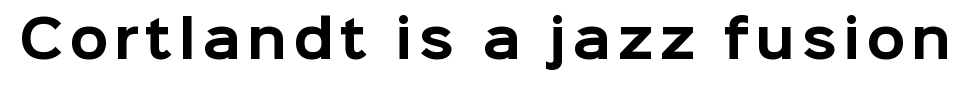
The image shows 51 px bold sans-serif type, upright; set not underlined; low stroke contrast and a medium x-height.
